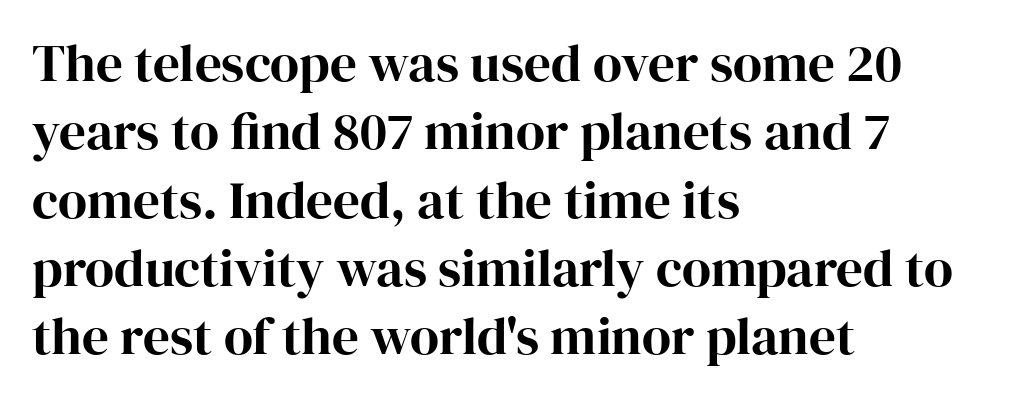
{"serif": "yes", "italic": "no", "width": "normal", "stroke_contrast": "high", "x_height": "medium", "monospaced": "no", "underline": "no", "align": "left", "line_spacing": "normal", "line_spacing_ratio": 1.29, "letter_spacing": "normal", "letter_spacing_em": 0.0, "glyph_px": 53}
